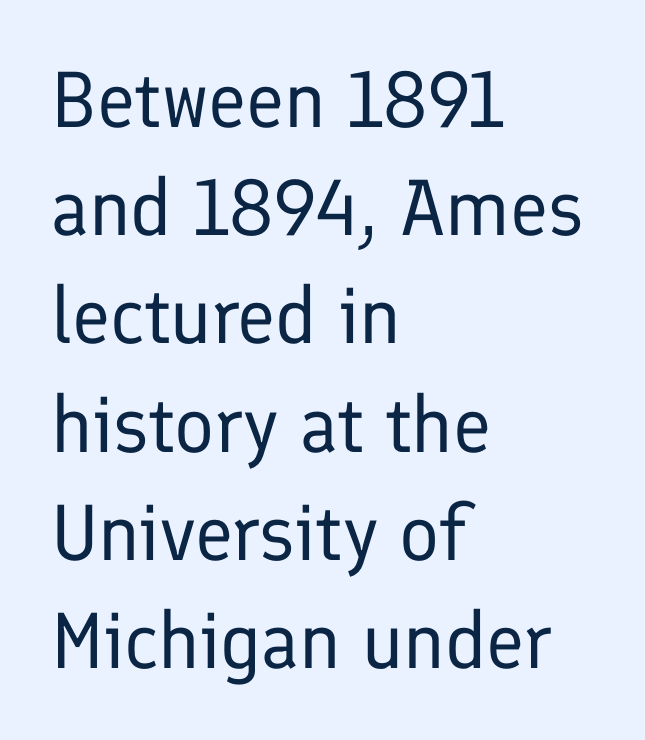
Counters stay open thanks to moderate or lighter strokes. Honestly, the row spacing looks completely unremarkable. The baseline area is clear. You could not count columns in this text — the font is proportionally spaced. Does extra space separate the letters? No, they use regular spacing.
